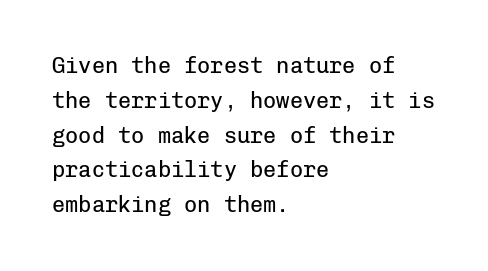
Q: Is the text bold? A: No.
Q: Is the text italic (slanted)? A: No, it is upright.
Q: Is the text underlined? A: No.
Q: How is the paragraph aligned? A: Left-aligned.
Q: Is the spacing between letters normal or unusually wide? A: Normal.
Q: Is the spacing between lines tight, normal or loose? A: Normal.
